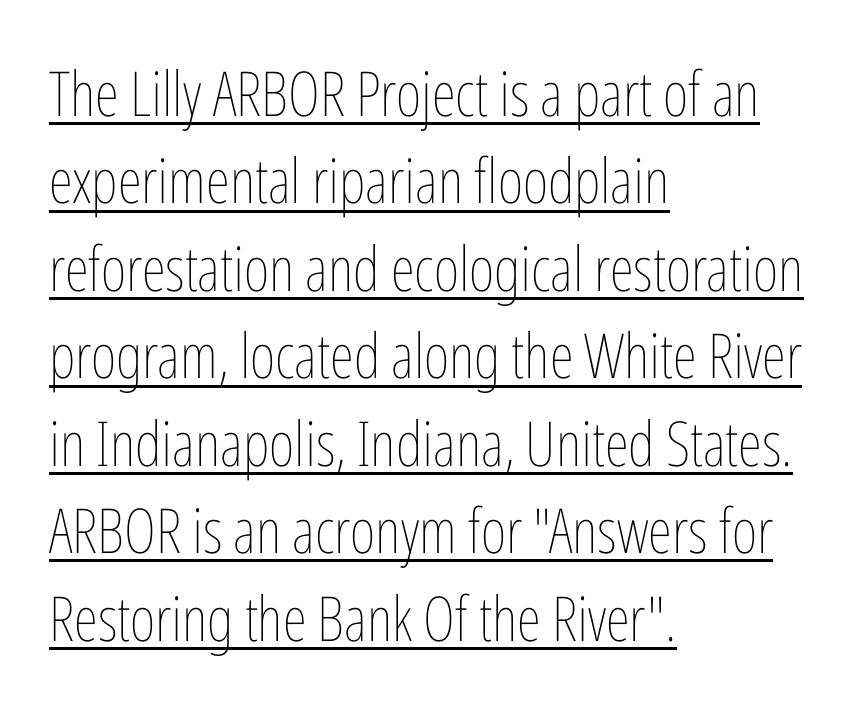
Every character sits straight up, as roman type does. The rendering uses a moderate line-height, typical for paragraphs. These characters rest on top of a visible drawn line. Does the copy run flush right? No — it runs flush left. Heft: none added — not bold. Varying glyph widths throughout — classic text-font behaviour.
